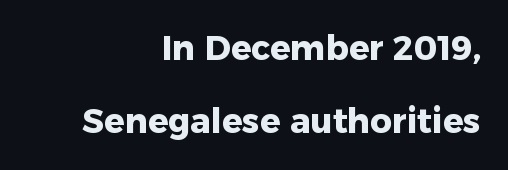
{"serif": "no", "italic": "no", "bold": "yes", "weight": "heavy", "width": "normal", "stroke_contrast": "low", "x_height": "medium", "monospaced": "no", "underline": "no", "align": "right", "line_spacing": "loose", "line_spacing_ratio": 2.16, "letter_spacing": "normal", "letter_spacing_em": 0.0, "glyph_px": 34}
